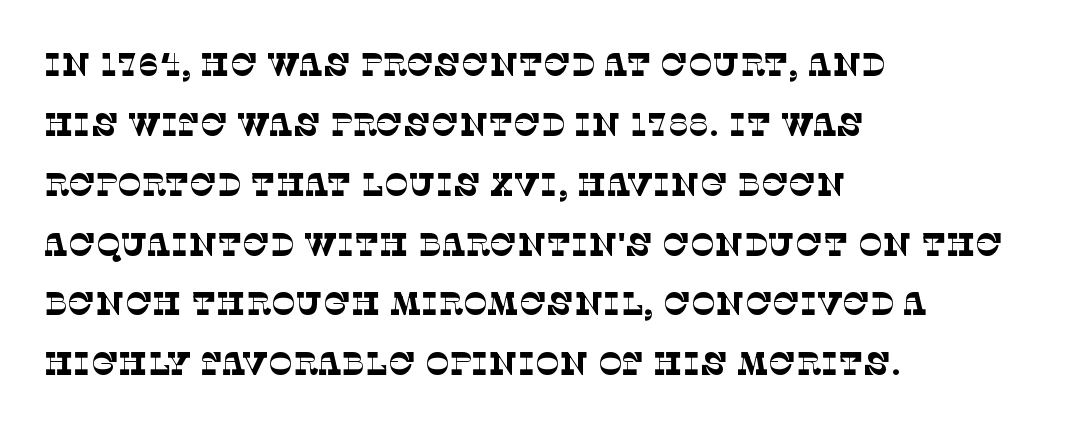
The image shows 32 px thin serif type; set left-aligned, line spacing 1.87x, normal letter spacing, not underlined; low stroke contrast and a large x-height.
